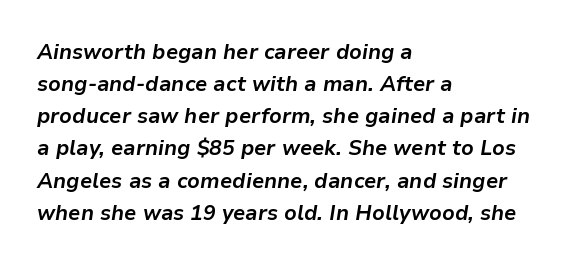
{"italic": "yes", "lean": "right", "slant_degrees": 9, "bold": "yes", "underline": "no", "align": "left", "line_spacing": "normal", "line_spacing_ratio": 1.53, "letter_spacing": "normal", "letter_spacing_em": 0.0, "glyph_px": 21}
